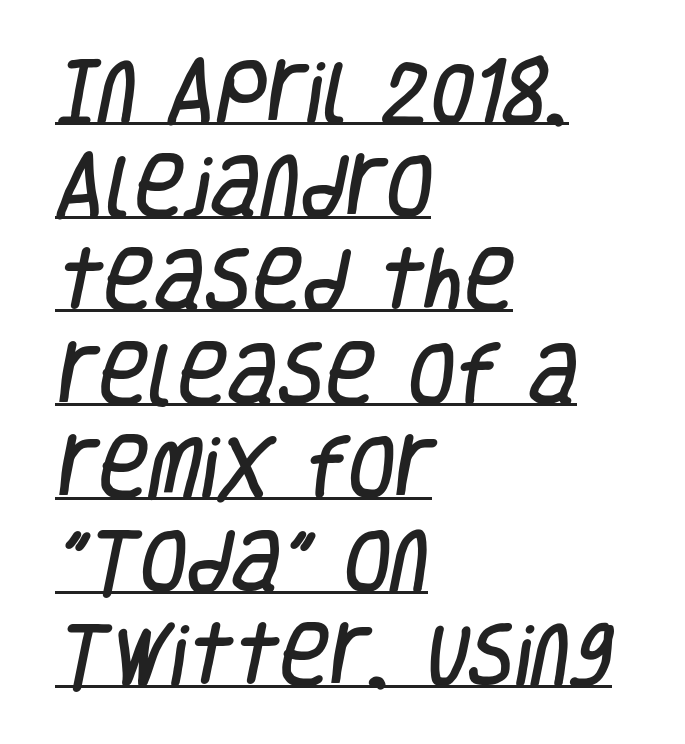
You could not count columns in this text — the font is proportionally spaced. The string is rendered with underlining switched on. The ragged edge is on the right, which tells us the setting is flush left. Words appear dense and cohesive because spacing is normal. Whoever set this chose a conventional vertical rhythm. In terms of letterform style, serifs are entirely absent.
